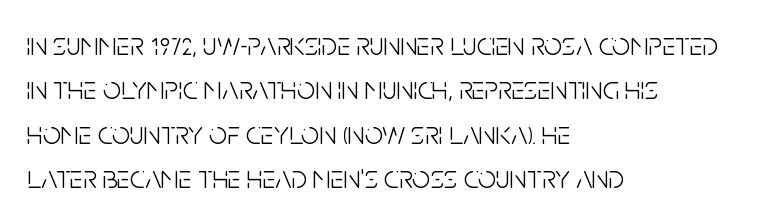
Q: Is the text bold? A: No.
Q: Is the text italic (slanted)? A: No, it is upright.
Q: Is the typeface a serif or a sans-serif typeface? A: Sans-serif.
Q: Is the text underlined? A: No.
Q: How is the paragraph aligned? A: Left-aligned.
Q: Is the spacing between letters normal or unusually wide? A: Normal.
Q: Is the spacing between lines tight, normal or loose? A: Normal.
Q: Width (condensed, normal, or wide)? A: Condensed.
Q: Stroke contrast? A: Low.
Q: x-height? A: Large.
Q: Monospaced? A: No.
